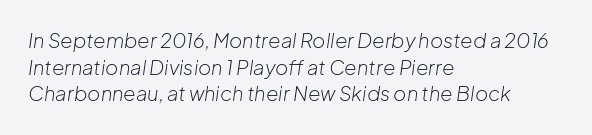
Q: Is the text bold? A: No.
Q: Is the text italic (slanted)? A: Yes, it leans right by about 8 degrees.
Q: Is the text underlined? A: No.
Q: How is the paragraph aligned? A: Left-aligned.
Q: Is the spacing between letters normal or unusually wide? A: Normal.
Q: Is the spacing between lines tight, normal or loose? A: Normal.
